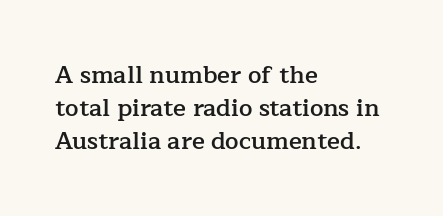
Q: Is the text bold? A: Semi-bold.
Q: Is the text italic (slanted)? A: No, it is upright.
Q: Is the text underlined? A: No.
Q: How is the paragraph aligned? A: Left-aligned.
Q: Is the spacing between letters normal or unusually wide? A: Normal.
Q: Is the spacing between lines tight, normal or loose? A: Normal.
